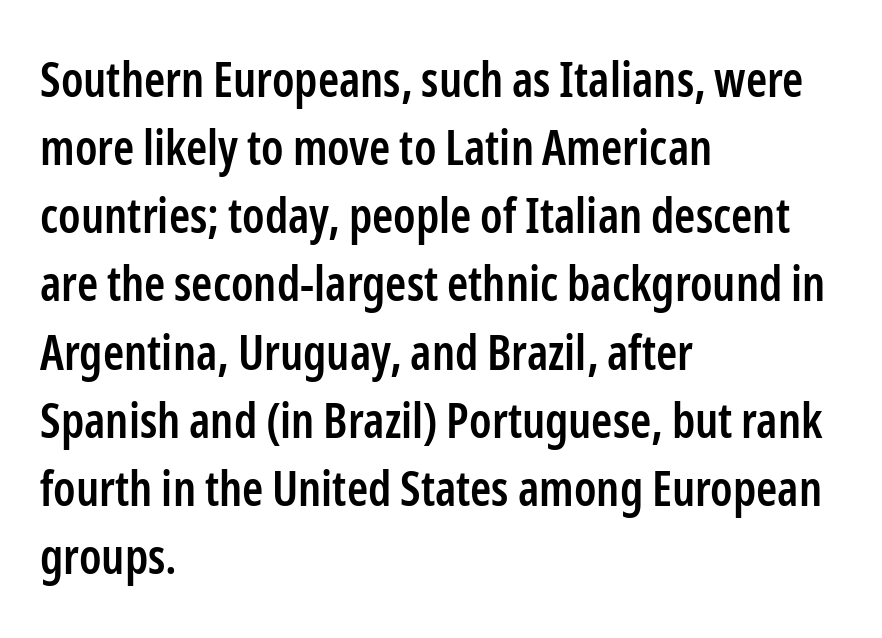
Normally led — the rows are evenly, conventionally spaced. Weight: semibold (demi). The rag falls on the right side of this text block. Spacing verdict: proportional, widths tailored to each character. This is roman type, the default non-slanted kind. Underline: absent.
